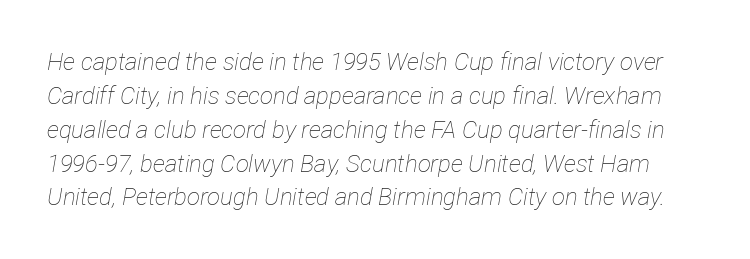
Q: Is the text bold? A: No.
Q: Is the text italic (slanted)? A: Yes, it leans right by about 12 degrees.
Q: Is the text underlined? A: No.
Q: Is the spacing between letters normal or unusually wide? A: Normal.
Q: Is the spacing between lines tight, normal or loose? A: Normal.
